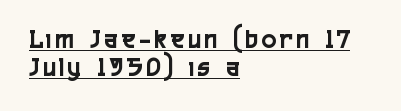
Q: Is the text italic (slanted)? A: No, it is upright.
Q: Is the text underlined? A: Yes.
Q: How is the paragraph aligned? A: Left-aligned.
Q: Is the spacing between lines tight, normal or loose? A: Tight.
